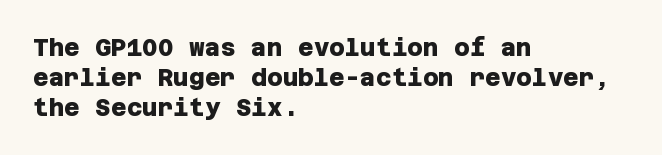
There is no visible air inserted between adjacent glyphs. Its strokes are broad and dark, the hallmark of bold type. Compared with a centered layout, this one pins lines to the left instead. Letters rest on an invisible, unmarked baseline.
